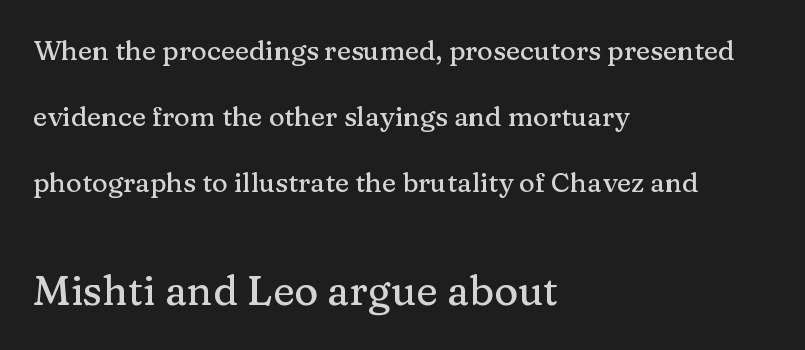
Q: Is the text italic (slanted)? A: No, it is upright.
Q: Is the typeface a serif or a sans-serif typeface? A: Serif.
Q: Is the text underlined? A: No.
Q: How is the paragraph aligned? A: Left-aligned.
Q: Is the spacing between letters normal or unusually wide? A: Normal.
Q: Is the spacing between lines tight, normal or loose? A: Loose.
Q: Which block of text is set in a larger size, the first (top) or the second (bottom)? A: The second (bottom) one.
Q: Width (condensed, normal, or wide)? A: Normal.
Q: Stroke contrast? A: Medium.
Q: x-height? A: Medium.
Q: Monospaced? A: No.
